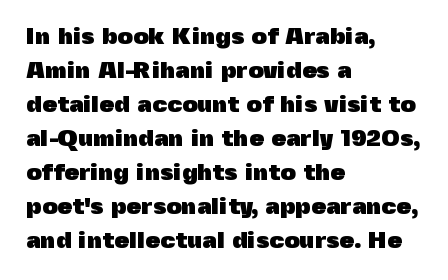
Q: Is the text bold? A: Yes.
Q: Is the text italic (slanted)? A: No, it is upright.
Q: Is the text underlined? A: No.
Q: How is the paragraph aligned? A: Left-aligned.
Q: Is the spacing between letters normal or unusually wide? A: Normal.
Q: Is the spacing between lines tight, normal or loose? A: Normal.
